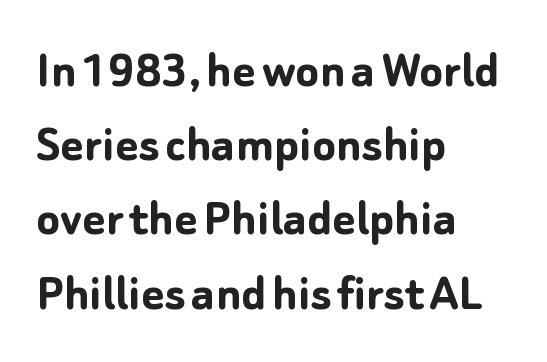
The image shows 55 px semibold sans-serif type, upright; set left-aligned, normal line spacing (1.35x), normal letter spacing, not underlined; low stroke contrast and a medium x-height.
